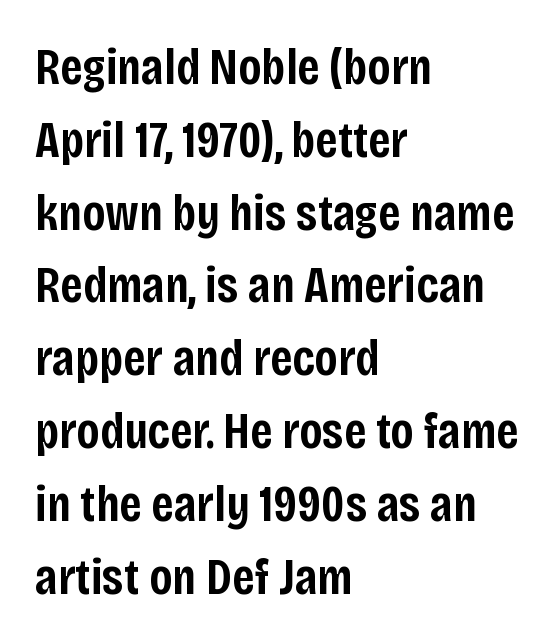
Compared with typical paragraphs, the rows here are spaced about the same. Every letter is mildly thick-stroked: semibold rather than bold. Tall strokes in this sample are plumb rather than angled. Nothing unusual about the tracking: characters are spaced as the font intends. Underline: absent. The passage is arranged the way most books set body copy — flush left.
